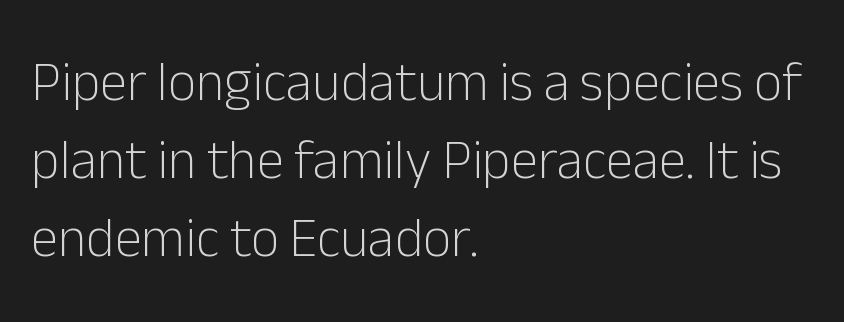
A typesetter would mark this as roman, not italic. This rendering leaves character spacing at its baseline value. The block of text has a typical density, with ordinary space between rows. The strip under each line holds only bare page. What kind of face is this? One without serifs — a sans.
